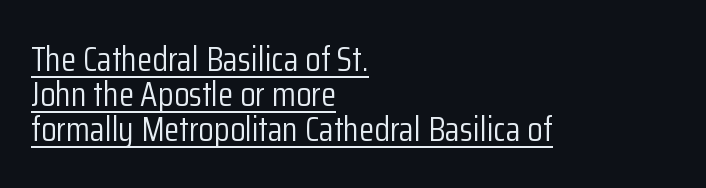
Q: Is the text bold? A: No.
Q: Is the text italic (slanted)? A: No, it is upright.
Q: Is the typeface a serif or a sans-serif typeface? A: Sans-serif.
Q: Is the text underlined? A: Yes.
Q: How is the paragraph aligned? A: Left-aligned.
Q: Is the spacing between letters normal or unusually wide? A: Normal.
Q: Is the spacing between lines tight, normal or loose? A: Tight.
Q: Width (condensed, normal, or wide)? A: Condensed.
Q: Stroke contrast? A: Low.
Q: x-height? A: Medium.
Q: Monospaced? A: No.
